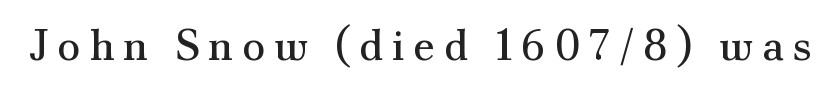
This rendering features lettering with no underline. The face used here is seriffed, in the tradition of book romans. Italic? Not at all — the glyphs are vertical. This sample uses expanded letter spacing, leaving extra air between glyphs. Stems and bowls with no extra thickness — not bold. Here the designer chose a conventional face with non-uniform glyph widths.
